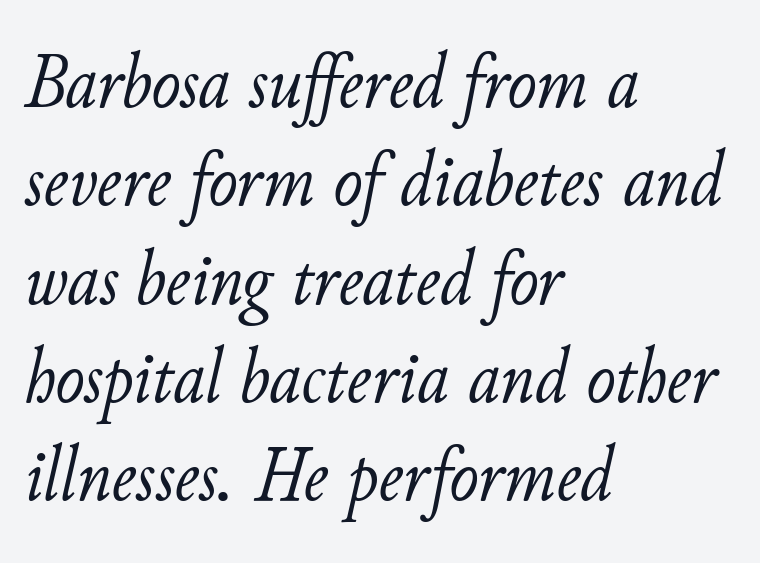
The image shows 78 px light type, italic (leaning right); set left-aligned, normal line spacing (1.26x), normal letter spacing, not underlined; low stroke contrast and a small x-height.
